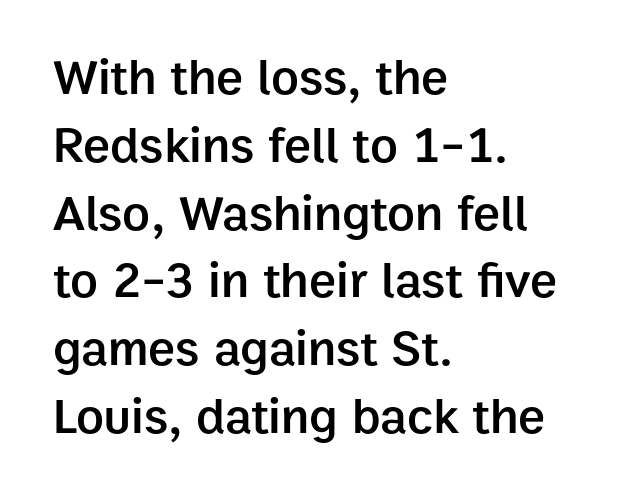
Q: Is the text bold? A: Semi-bold.
Q: Is the text italic (slanted)? A: No, it is upright.
Q: Is the typeface a serif or a sans-serif typeface? A: Sans-serif.
Q: Is the text underlined? A: No.
Q: How is the paragraph aligned? A: Left-aligned.
Q: Is the spacing between letters normal or unusually wide? A: Normal.
Q: Is the spacing between lines tight, normal or loose? A: Normal.
Q: Width (condensed, normal, or wide)? A: Normal.
Q: Stroke contrast? A: Low.
Q: x-height? A: Medium.
Q: Monospaced? A: No.
